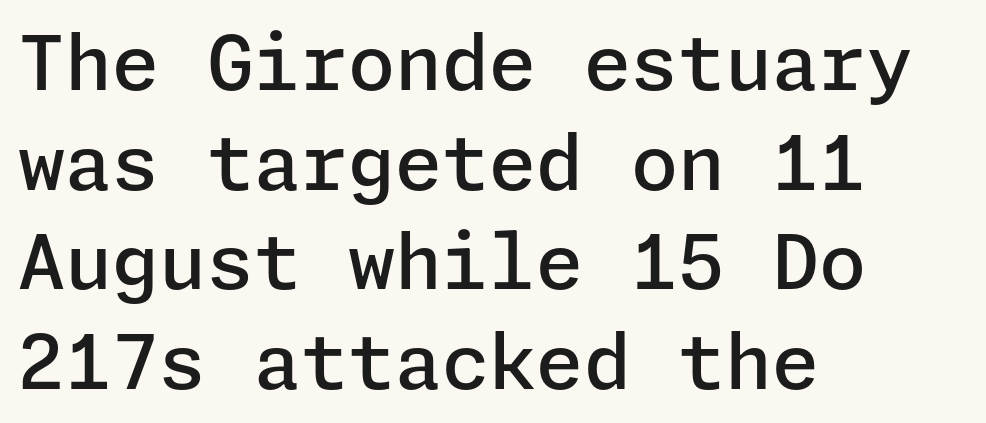
Whoever set this chose a conventional vertical rhythm. There is no visible air inserted between adjacent glyphs. I'd call this a sans setting — the letters go barefoot. The strokes are fattened partway — semibold, not bold. If you drew a line through each stem, it would be perfectly vertical. Decoration check: the copy has no underline.
